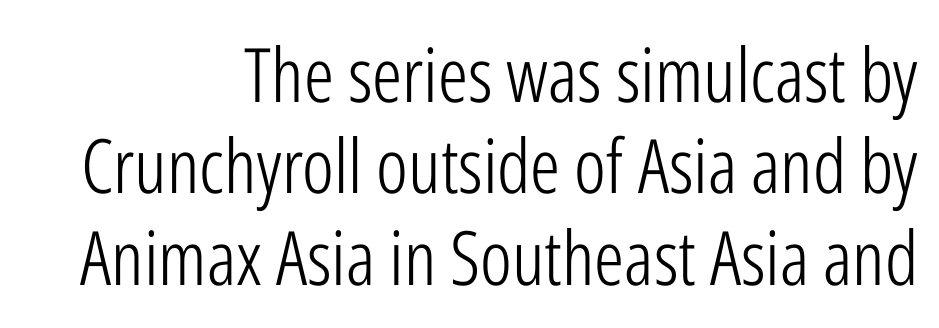
The string is rendered with underlining switched off. Nobody touched the tracking dial on this one. In terms of posture, this sample is upright. The rendering uses natural spacing where letterforms have individual widths.
